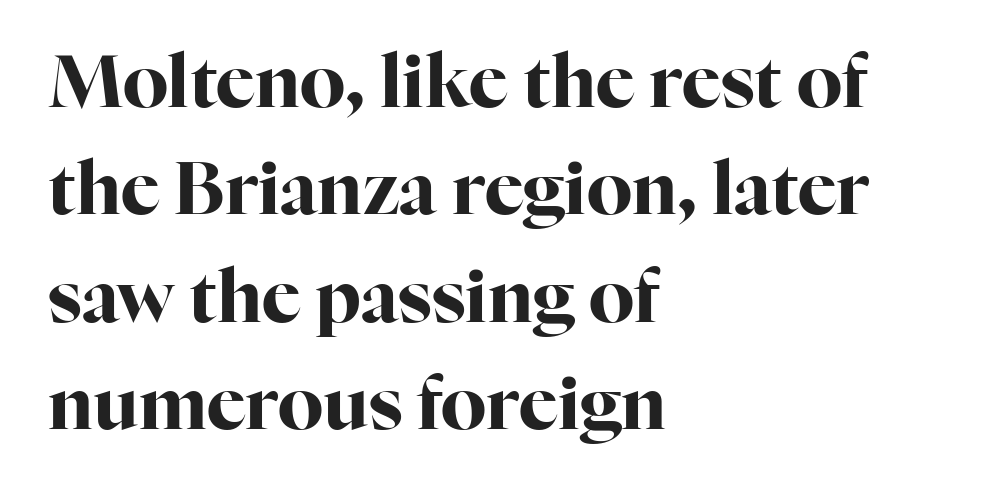
The image shows 73 px bold serif type, upright; set left-aligned, normal line spacing (1.47x), normal letter spacing, not underlined; high stroke contrast and a medium x-height.
